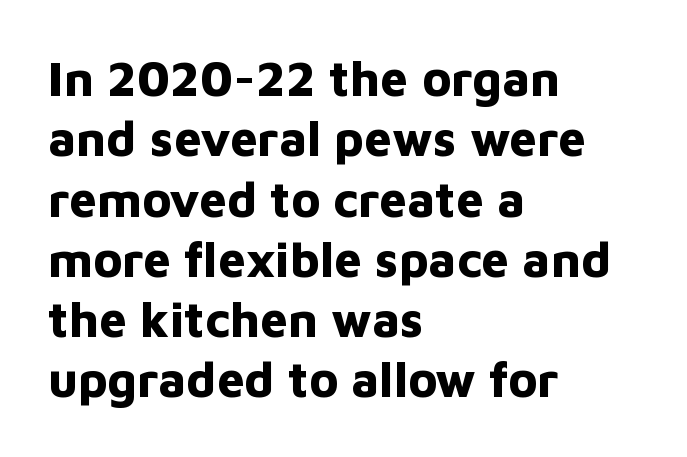
Q: Is the text bold? A: Yes.
Q: Is the text italic (slanted)? A: No, it is upright.
Q: Is the typeface a serif or a sans-serif typeface? A: Sans-serif.
Q: Is the text underlined? A: No.
Q: How is the paragraph aligned? A: Left-aligned.
Q: Is the spacing between letters normal or unusually wide? A: Normal.
Q: Width (condensed, normal, or wide)? A: Normal.
Q: Stroke contrast? A: Low.
Q: x-height? A: Medium.
Q: Monospaced? A: No.
